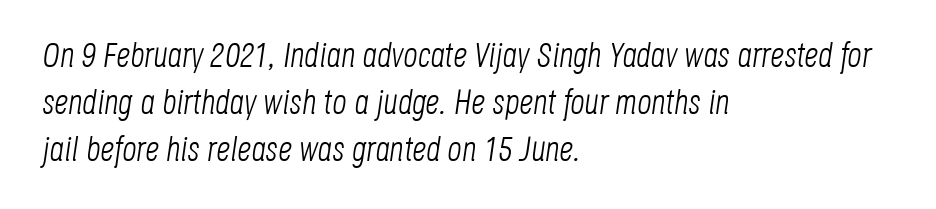
Q: Is the text bold? A: No.
Q: Is the text italic (slanted)? A: Yes, it leans right by about 8 degrees.
Q: Is the text underlined? A: No.
Q: How is the paragraph aligned? A: Left-aligned.
Q: Is the spacing between letters normal or unusually wide? A: Normal.
Q: Is the spacing between lines tight, normal or loose? A: Normal.
Q: Width (condensed, normal, or wide)? A: Condensed.
Q: Stroke contrast? A: Low.
Q: x-height? A: Large.
Q: Monospaced? A: No.
